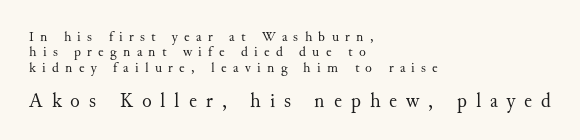
Q: Is the text bold? A: No.
Q: Is the text italic (slanted)? A: No, it is upright.
Q: Is the text underlined? A: No.
Q: How is the paragraph aligned? A: Left-aligned.
Q: Is the spacing between letters normal or unusually wide? A: Unusually wide.
Q: Is the spacing between lines tight, normal or loose? A: Tight.
Q: Which block of text is set in a larger size, the first (top) or the second (bottom)? A: The second (bottom) one.
